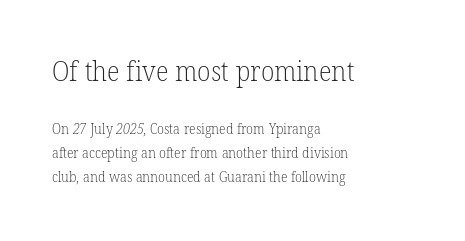
Q: Is the text bold? A: No.
Q: Is the text underlined? A: No.
Q: How is the paragraph aligned? A: Left-aligned.
Q: Is the spacing between letters normal or unusually wide? A: Normal.
Q: Is the spacing between lines tight, normal or loose? A: Normal.
Q: Which block of text is set in a larger size, the first (top) or the second (bottom)? A: The first (top) one.
